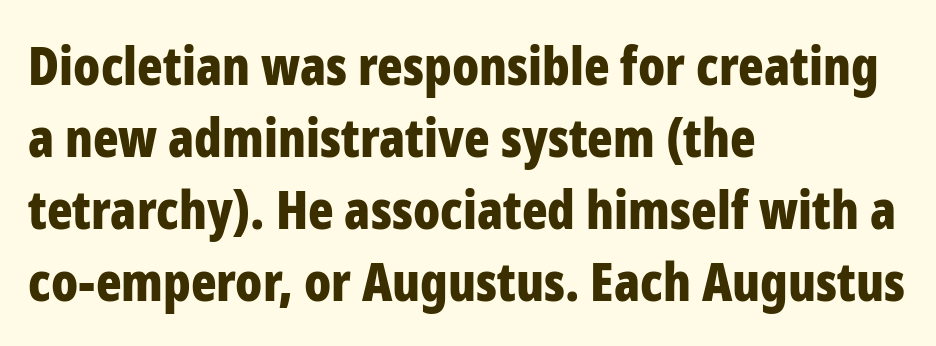
Rendered with straight, roman letterforms. Serifs: no, the terminals of the letterforms are clean. Vertical spacing — default. Spacing between characters is what you'd get straight out of the box.
